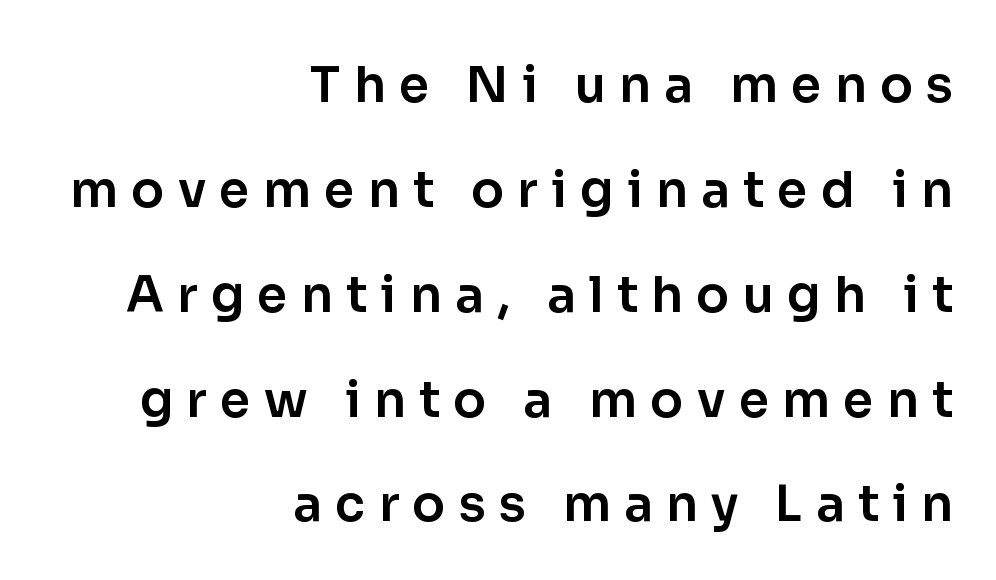
Q: Is the text italic (slanted)? A: No, it is upright.
Q: Is the typeface a serif or a sans-serif typeface? A: Sans-serif.
Q: Is the text underlined? A: No.
Q: How is the paragraph aligned? A: Right-aligned.
Q: Is the spacing between letters normal or unusually wide? A: Unusually wide.
Q: Is the spacing between lines tight, normal or loose? A: Loose.
Q: Width (condensed, normal, or wide)? A: Normal.
Q: Stroke contrast? A: Low.
Q: x-height? A: Medium.
Q: Monospaced? A: No.
